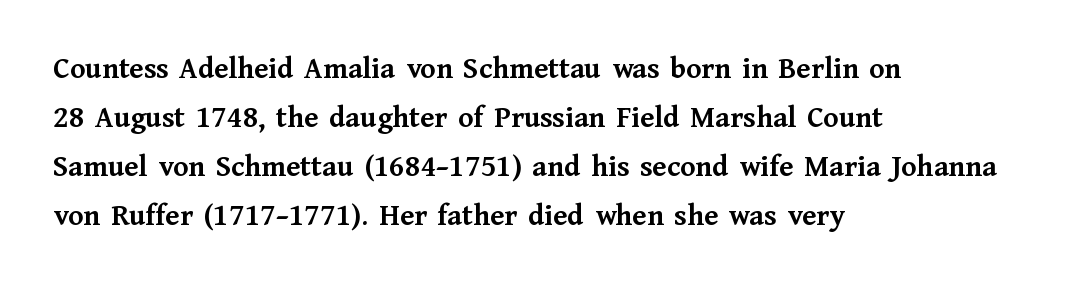
The image shows 31 px semibold serif type, upright; set left-aligned, normal line spacing (1.58x), normal letter spacing, not underlined; medium stroke contrast and a medium x-height.
